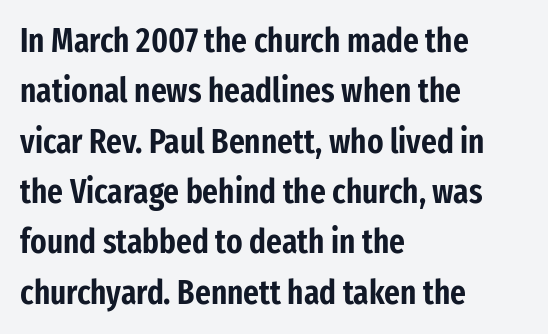
{"serif": "no", "italic": "no", "width": "condensed", "stroke_contrast": "low", "x_height": "medium", "monospaced": "no", "underline": "no", "align": "left", "line_spacing": "normal", "line_spacing_ratio": 1.48, "letter_spacing": "normal", "letter_spacing_em": 0.0, "glyph_px": 34}
